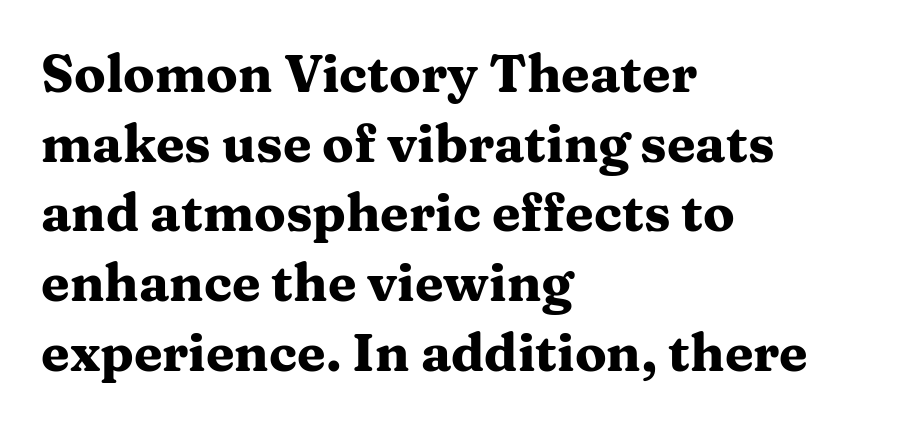
{"serif": "yes", "italic": "no", "bold": "yes", "weight": "heavy", "width": "wide", "stroke_contrast": "medium", "x_height": "medium", "monospaced": "no", "underline": "no", "align": "left", "line_spacing": "normal", "line_spacing_ratio": 1.34, "letter_spacing": "normal", "letter_spacing_em": 0.0, "glyph_px": 52}
